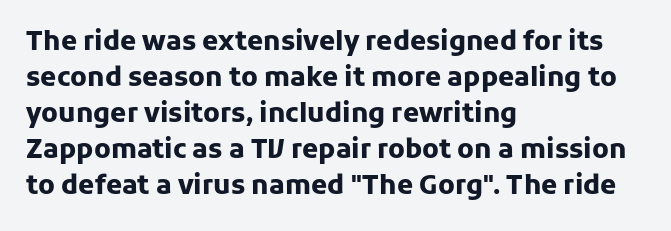
{"italic": "no", "bold": "yes", "underline": "no", "align": "left", "line_spacing": "normal", "line_spacing_ratio": 1.38, "letter_spacing": "normal", "letter_spacing_em": 0.0, "glyph_px": 26}
